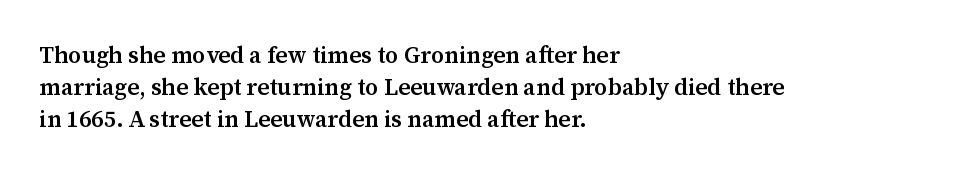
The image shows 23 px text type, upright; set left-aligned, normal line spacing (1.4x), normal letter spacing, not underlined.
